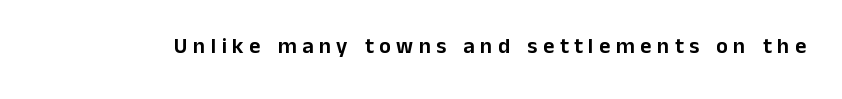
Q: Is the text italic (slanted)? A: No, it is upright.
Q: Is the text underlined? A: No.
Q: Is the spacing between letters normal or unusually wide? A: Unusually wide.
